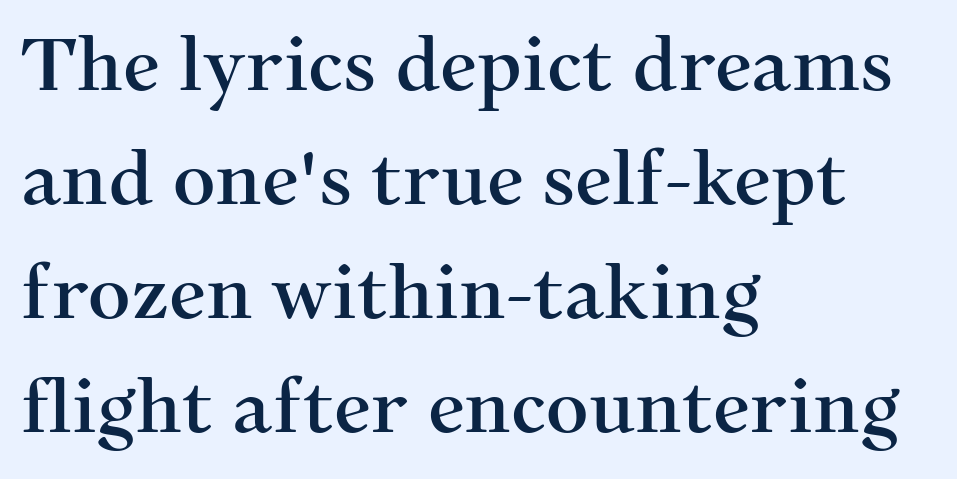
Varying glyph widths throughout — classic text-font behaviour. The rendering shows small feet on the letterforms — a serif design. Nobody touched the tracking dial on this one. If you drew a line through each stem, it would be perfectly vertical. Leftover space on each line is placed entirely after the last word. Unmarked baselines from the first word to the last.
